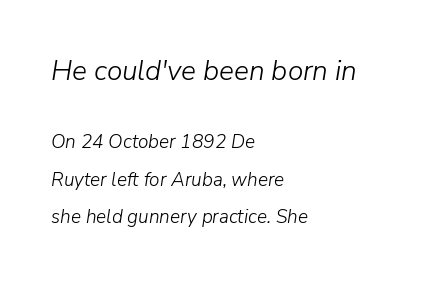
Q: Is the text bold? A: No.
Q: Is the text italic (slanted)? A: Yes, it leans right by about 9 degrees.
Q: Is the text underlined? A: No.
Q: How is the paragraph aligned? A: Left-aligned.
Q: Is the spacing between letters normal or unusually wide? A: Normal.
Q: Is the spacing between lines tight, normal or loose? A: Loose.
Q: Which block of text is set in a larger size, the first (top) or the second (bottom)? A: The first (top) one.
Q: Width (condensed, normal, or wide)? A: Normal.
Q: Stroke contrast? A: Low.
Q: x-height? A: Medium.
Q: Monospaced? A: No.
